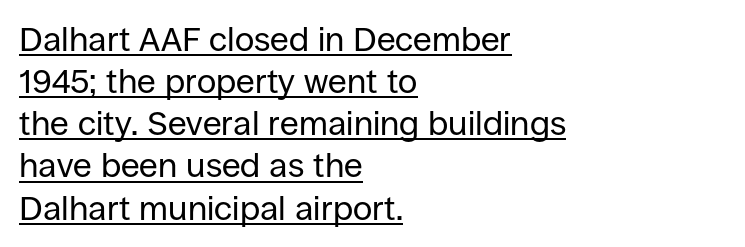
The image shows 34 px regular-weight sans-serif type, upright; set left-aligned, line spacing 1.24x, normal letter spacing, underlined; low stroke contrast and a large x-height.
